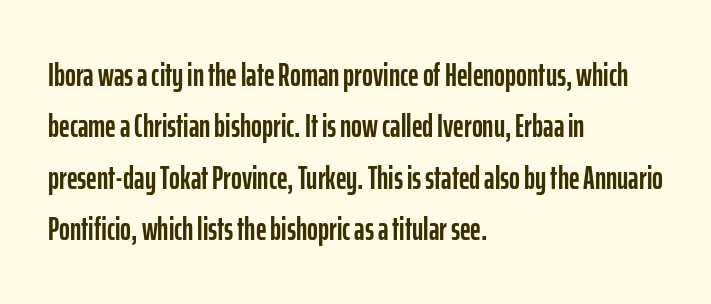
The image shows 33 px condensed sans-serif type, upright; set left-aligned, normal line spacing (1.56x), normal letter spacing, not underlined; low stroke contrast and a medium x-height.
